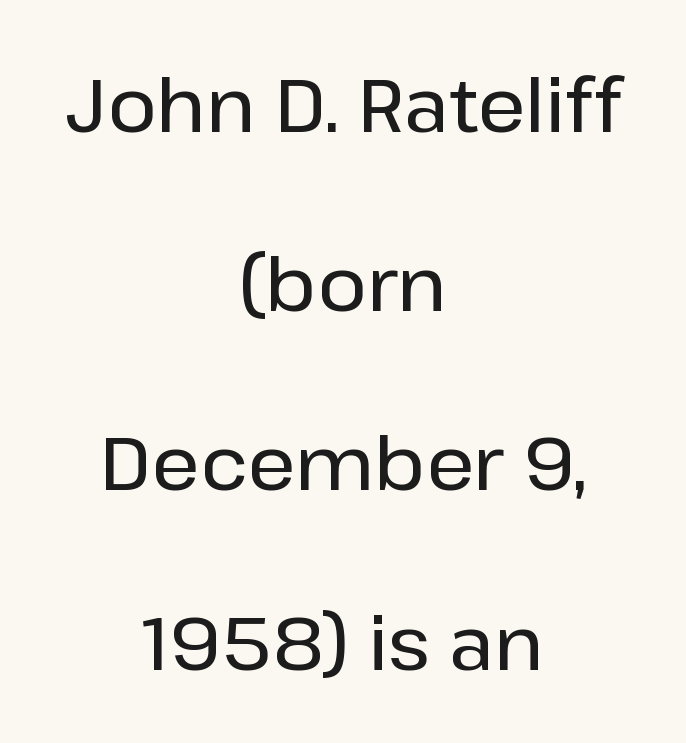
Posture: vertical. The glyphs are unaccompanied by any horizontal stroke below them. Examine the stroke ends and you'll find no serifs. Think of a printed novel: that variable character pitch is what you see here.
